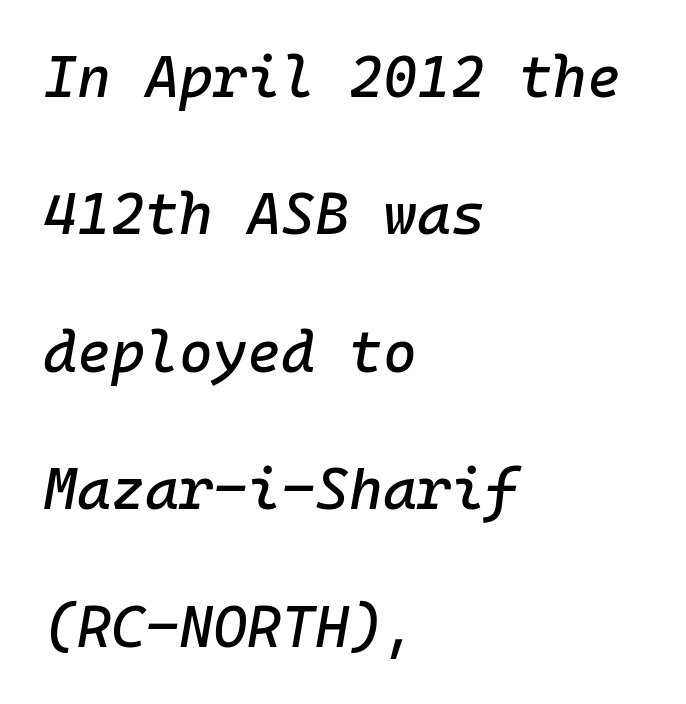
{"italic": "yes", "lean": "right", "slant_degrees": 10, "width": "normal", "stroke_contrast": "low", "x_height": "medium", "monospaced": "yes", "underline": "no", "align": "left", "line_spacing": "loose", "line_spacing_ratio": 2.37, "letter_spacing": "normal", "letter_spacing_em": 0.0, "glyph_px": 58}
